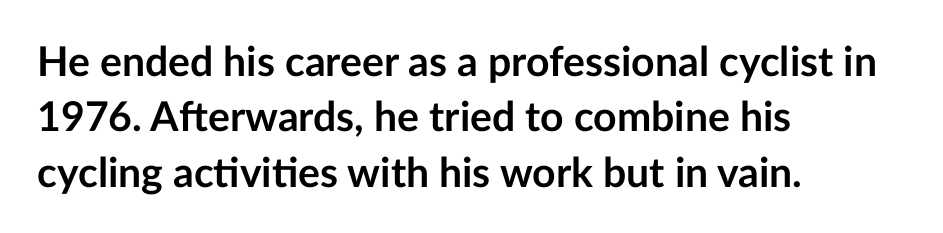
Q: Is the text bold? A: Yes.
Q: Is the text italic (slanted)? A: No, it is upright.
Q: Is the typeface a serif or a sans-serif typeface? A: Sans-serif.
Q: Is the text underlined? A: No.
Q: How is the paragraph aligned? A: Left-aligned.
Q: Is the spacing between letters normal or unusually wide? A: Normal.
Q: Is the spacing between lines tight, normal or loose? A: Normal.
Q: Width (condensed, normal, or wide)? A: Normal.
Q: Stroke contrast? A: Low.
Q: x-height? A: Medium.
Q: Monospaced? A: No.
